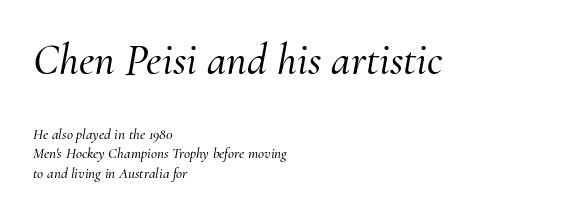
{"serif": "yes", "italic": "yes", "lean": "right", "slant_degrees": 10, "width": "normal", "stroke_contrast": "medium", "x_height": "small", "monospaced": "no", "underline": "no", "align": "left", "line_spacing": "normal", "line_spacing_ratio": 1.29, "letter_spacing": "normal", "letter_spacing_em": 0.0, "larger_block": "first", "size_ratio": 2.93, "glyph_px": 44}
